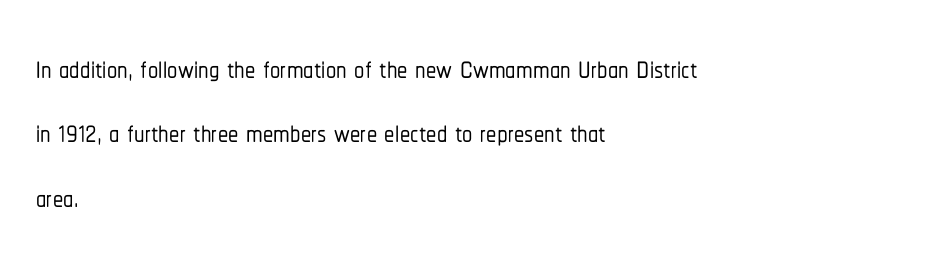
Q: Is the text italic (slanted)? A: No, it is upright.
Q: Is the typeface a serif or a sans-serif typeface? A: Sans-serif.
Q: Is the text underlined? A: No.
Q: How is the paragraph aligned? A: Left-aligned.
Q: Is the spacing between letters normal or unusually wide? A: Normal.
Q: Is the spacing between lines tight, normal or loose? A: Normal.
Q: Width (condensed, normal, or wide)? A: Condensed.
Q: Stroke contrast? A: Low.
Q: x-height? A: Medium.
Q: Monospaced? A: No.
